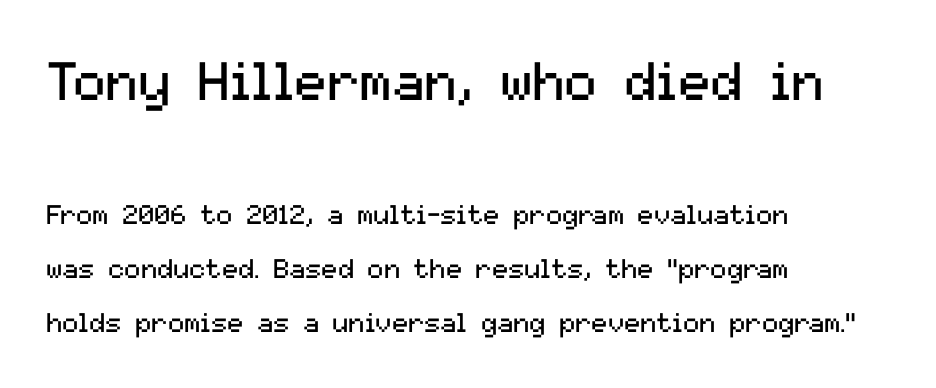
{"serif": "no", "italic": "no", "bold": "no", "weight": "regular", "width": "normal", "stroke_contrast": "medium", "x_height": "medium", "monospaced": "no", "underline": "no", "align": "left", "line_spacing": "loose", "line_spacing_ratio": 2.0, "letter_spacing": "normal", "letter_spacing_em": 0.0, "larger_block": "first", "size_ratio": 2.0, "glyph_px": 54}
